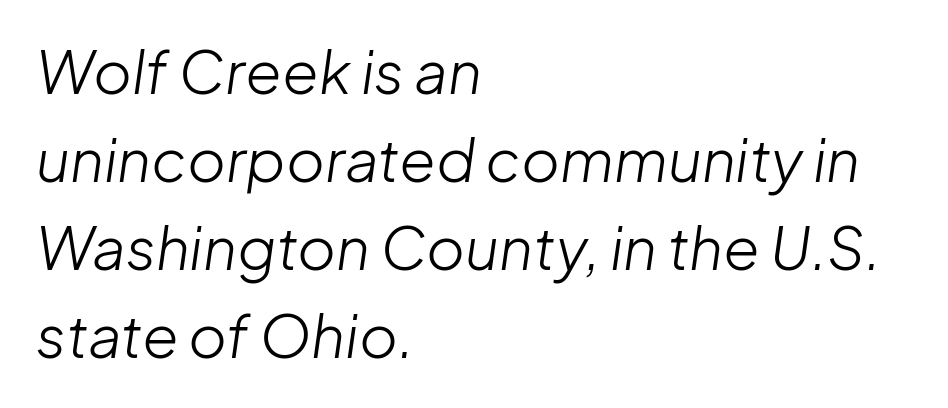
{"italic": "yes", "lean": "right", "slant_degrees": 8, "bold": "no", "weight": "light", "width": "normal", "stroke_contrast": "low", "x_height": "medium", "monospaced": "no", "underline": "no", "align": "left", "line_spacing": "normal", "line_spacing_ratio": 1.49, "letter_spacing": "normal", "letter_spacing_em": 0.0, "glyph_px": 59}
